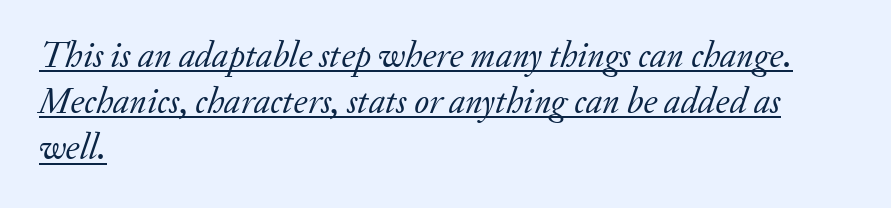
The image shows 36 px regular-weight serif type, italic (leaning right); set left-aligned, normal line spacing (1.28x), normal letter spacing, underlined; low stroke contrast and a small x-height.
